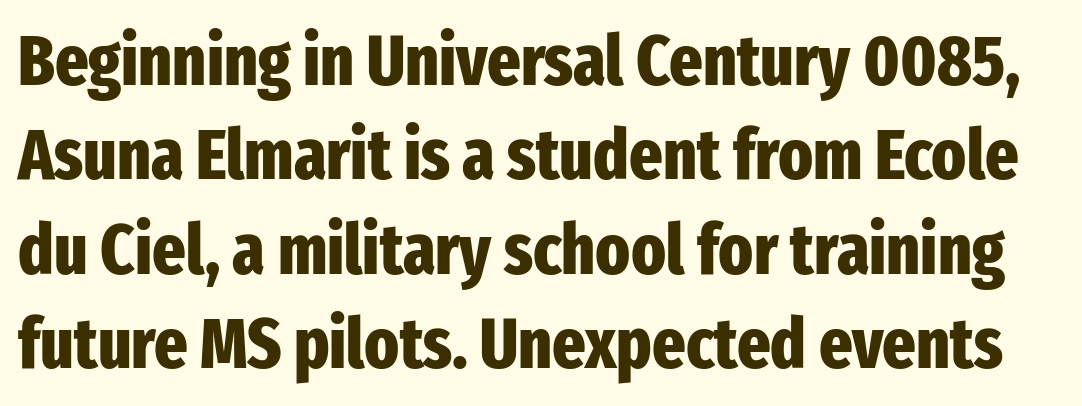
The image shows 71 px heavy, condensed sans-serif type, upright; set normal line spacing (1.33x), normal letter spacing, not underlined; low stroke contrast and a medium x-height.
